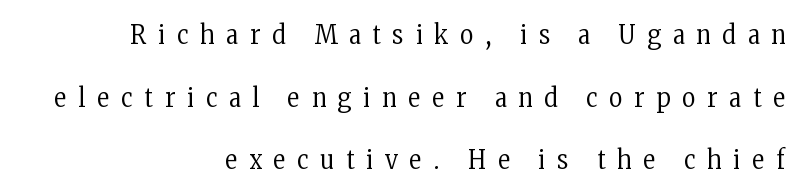
{"italic": "no", "bold": "no", "underline": "no", "align": "right", "line_spacing": "loose", "line_spacing_ratio": 2.41, "letter_spacing": "wide", "letter_spacing_em": 0.46, "glyph_px": 26}
